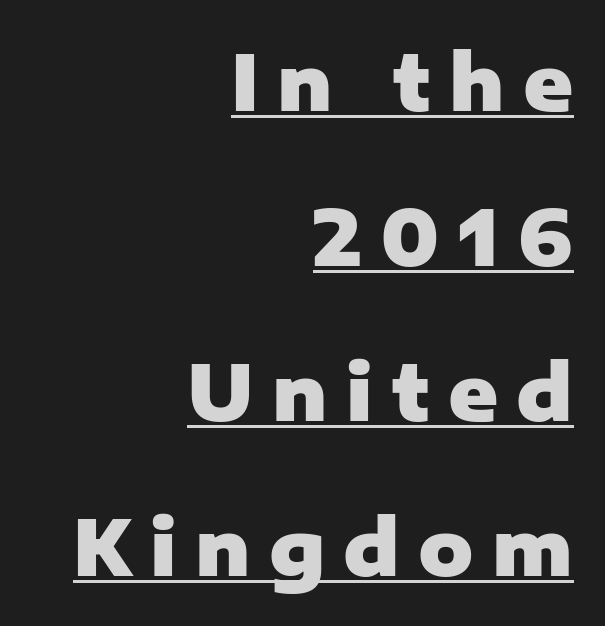
Q: Is the text bold? A: Yes.
Q: Is the text italic (slanted)? A: No, it is upright.
Q: Is the typeface a serif or a sans-serif typeface? A: Sans-serif.
Q: Is the text underlined? A: Yes.
Q: How is the paragraph aligned? A: Right-aligned.
Q: Is the spacing between letters normal or unusually wide? A: Unusually wide.
Q: Is the spacing between lines tight, normal or loose? A: Loose.
Q: Width (condensed, normal, or wide)? A: Normal.
Q: Stroke contrast? A: Low.
Q: x-height? A: Medium.
Q: Monospaced? A: No.
